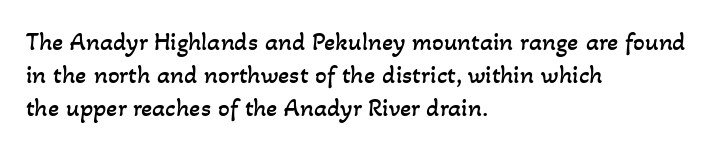
The image shows 26 px text type; set left-aligned, normal line spacing (1.27x), normal letter spacing, not underlined.
